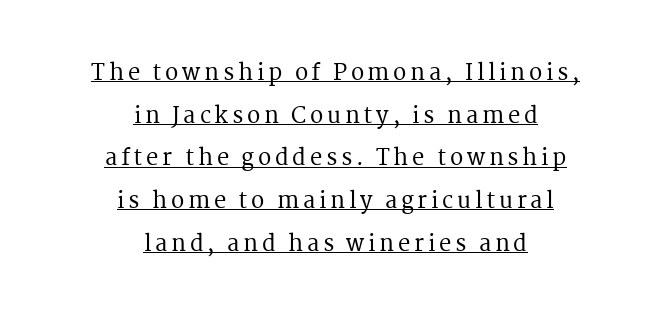
Q: Is the text italic (slanted)? A: No, it is upright.
Q: Is the text underlined? A: Yes.
Q: How is the paragraph aligned? A: Centered.
Q: Is the spacing between lines tight, normal or loose? A: Loose.
